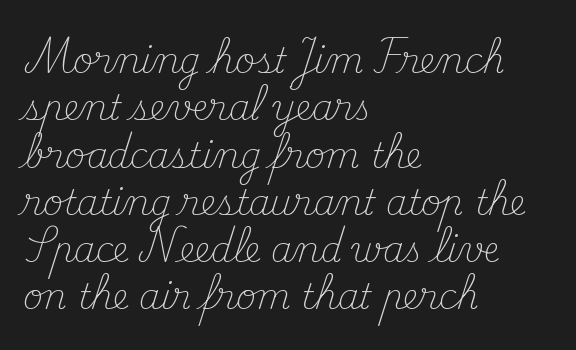
{"serif": "yes", "bold": "no", "weight": "light", "width": "normal", "stroke_contrast": "medium", "x_height": "small", "monospaced": "no", "underline": "no", "align": "left", "line_spacing": "normal", "line_spacing_ratio": 1.39, "letter_spacing": "normal", "letter_spacing_em": 0.0, "glyph_px": 34}
